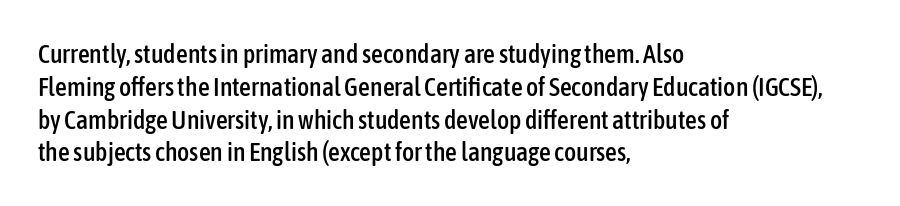
{"italic": "no", "underline": "no", "align": "left", "line_spacing": "normal", "line_spacing_ratio": 1.26, "letter_spacing": "normal", "letter_spacing_em": 0.0, "glyph_px": 26}
